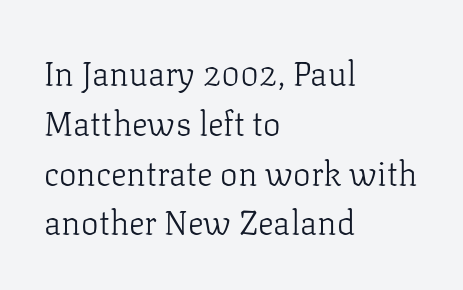
{"serif": "yes", "italic": "no", "bold": "no", "weight": "light", "width": "normal", "stroke_contrast": "low", "x_height": "medium", "monospaced": "no", "underline": "no", "align": "left", "line_spacing": "normal", "line_spacing_ratio": 1.51, "letter_spacing": "normal", "letter_spacing_em": 0.0, "glyph_px": 33}
